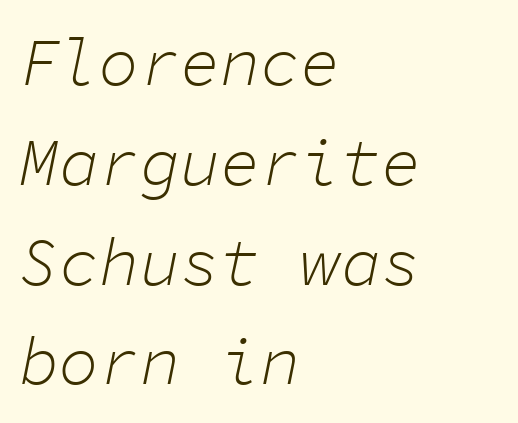
The words here are not underlined. Where is the straight margin? On the left. Spacing verdict: monospaced, one width for all characters. The typography opts for an oblique posture over an upright one. Nothing unusual about the tracking: characters are spaced as the font intends.
